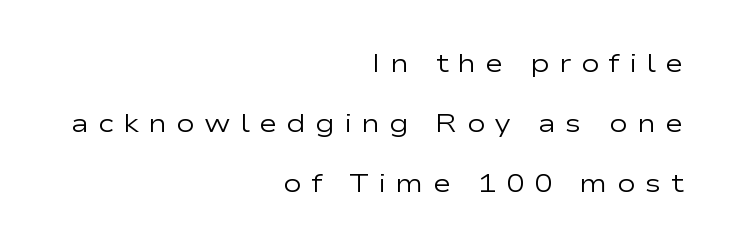
Students, note that the glyphs here are deliberately spaced far apart. Layout note: lines flush right. A roman cut, with each character standing at attention. The strokes carry an ordinary text weight at most. Only glyphs here, with clear space below each row. Quick note: interline space is abundant.
